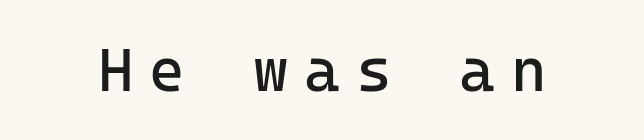
Q: Is the text bold? A: No.
Q: Is the text italic (slanted)? A: No, it is upright.
Q: Is the typeface a serif or a sans-serif typeface? A: Sans-serif.
Q: Is the text underlined? A: No.
Q: Is the spacing between letters normal or unusually wide? A: Unusually wide.
Q: Width (condensed, normal, or wide)? A: Normal.
Q: Stroke contrast? A: Low.
Q: x-height? A: Medium.
Q: Monospaced? A: Yes.
